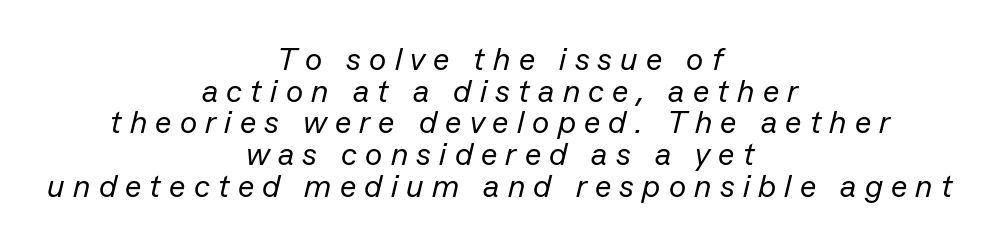
The passage shown leans; its letterforms are oblique. Is the block centered? Yes — each line is placed symmetrically about the middle. Each word looks stretched out because of the extra space between its letters. No letter is thick-stroked: the sample isn't bold.
